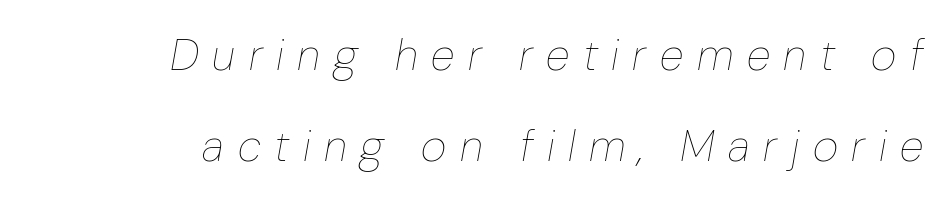
Q: Is the text bold? A: No.
Q: Is the text italic (slanted)? A: Yes, it leans right by about 10 degrees.
Q: Is the text underlined? A: No.
Q: How is the paragraph aligned? A: Right-aligned.
Q: Is the spacing between letters normal or unusually wide? A: Unusually wide.
Q: Is the spacing between lines tight, normal or loose? A: Loose.
Q: Width (condensed, normal, or wide)? A: Normal.
Q: Stroke contrast? A: Low.
Q: x-height? A: Medium.
Q: Monospaced? A: No.
